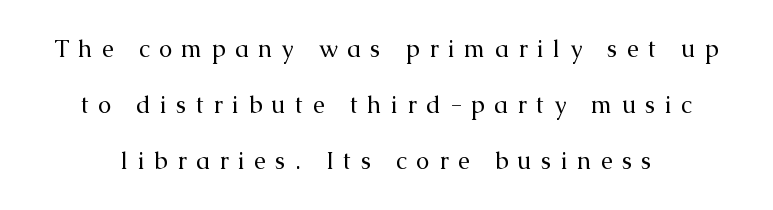
{"italic": "no", "bold": "no", "underline": "no", "line_spacing": "loose", "line_spacing_ratio": 2.33, "letter_spacing": "wide", "letter_spacing_em": 0.39, "glyph_px": 24}
